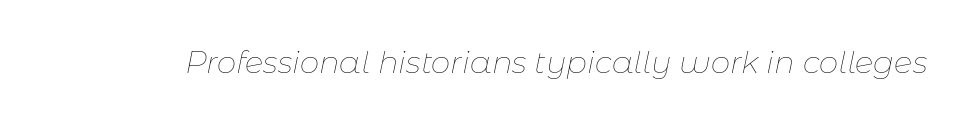
Q: Is the text bold? A: No.
Q: Is the text italic (slanted)? A: Yes, it leans right by about 11 degrees.
Q: Is the text underlined? A: No.
Q: Is the spacing between letters normal or unusually wide? A: Normal.
Q: Width (condensed, normal, or wide)? A: Normal.
Q: Stroke contrast? A: Low.
Q: x-height? A: Medium.
Q: Monospaced? A: No.
